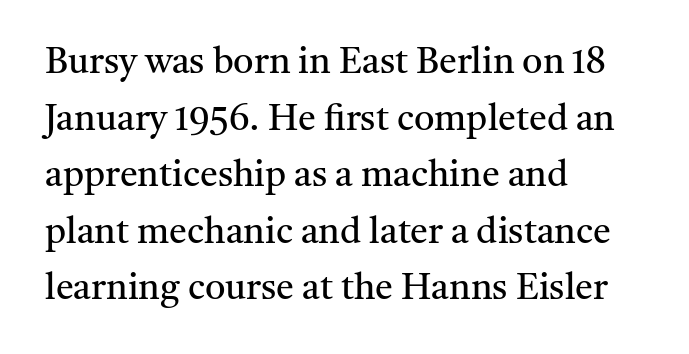
Nobody touched the tracking dial on this one. A typesetter would call this leading conventional body-copy spacing. Character widths vary here, with narrow letters taking less room than wide ones. Typeset ragged right — the left edge is the straight one. To sum up the face: it has serifs. A clean baseline with only descenders dipping below it.
